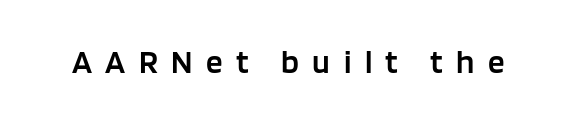
The image shows 33 px semibold sans-serif type, upright; set unusually wide letter spacing (+0.41 em), not underlined; low stroke contrast and a large x-height.
